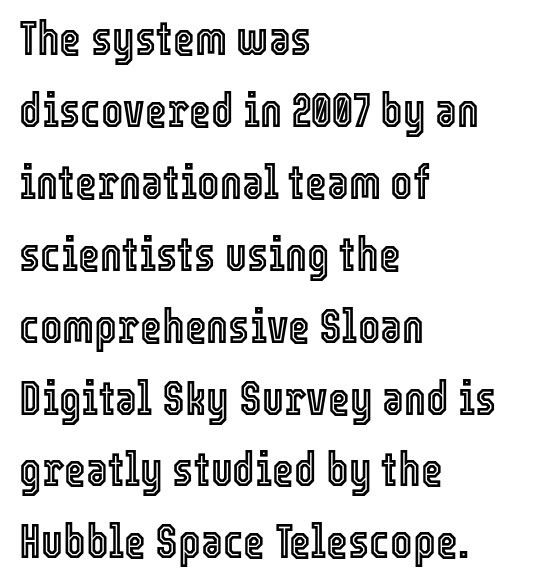
The type is set solid horizontally, with unmodified tracking. If you drew a line through each stem, it would be perfectly vertical. The passage shown is typed in a proportional face where columns would drift. Decoration check: the copy has no underline. In terms of leading, this rendering sits right in the middle. A student would call this left alignment; a typographer would say flush left, rag right.
